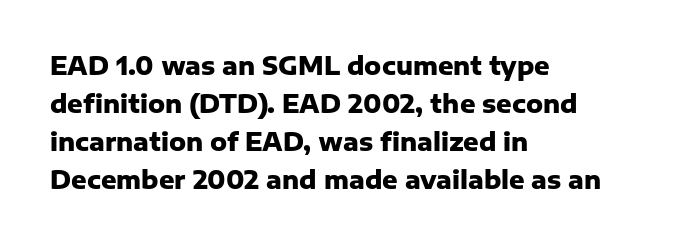
Q: Is the text bold? A: Yes.
Q: Is the text italic (slanted)? A: No, it is upright.
Q: Is the text underlined? A: No.
Q: How is the paragraph aligned? A: Left-aligned.
Q: Is the spacing between letters normal or unusually wide? A: Normal.
Q: Is the spacing between lines tight, normal or loose? A: Normal.
